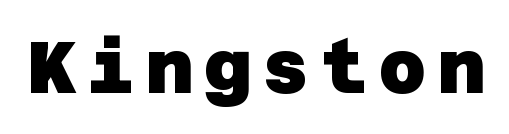
{"serif": "no", "bold": "yes", "weight": "heavy", "width": "normal", "stroke_contrast": "low", "x_height": "large", "underline": "no", "glyph_px": 73}
